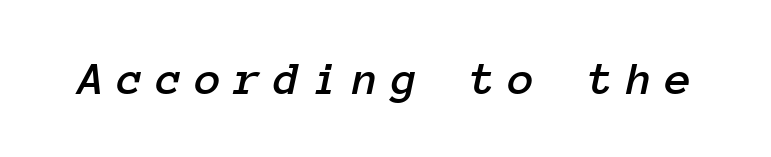
Q: Is the text italic (slanted)? A: Yes, it leans right by about 12 degrees.
Q: Is the text underlined? A: No.
Q: Is the spacing between letters normal or unusually wide? A: Unusually wide.
Q: Width (condensed, normal, or wide)? A: Normal.
Q: Stroke contrast? A: Low.
Q: x-height? A: Medium.
Q: Monospaced? A: Yes.
